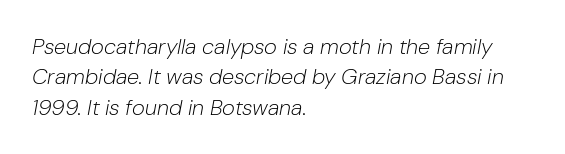
{"italic": "yes", "lean": "right", "slant_degrees": 10, "bold": "no", "underline": "no", "align": "left", "line_spacing": "normal", "line_spacing_ratio": 1.38, "letter_spacing": "normal", "letter_spacing_em": 0.0, "glyph_px": 22}
